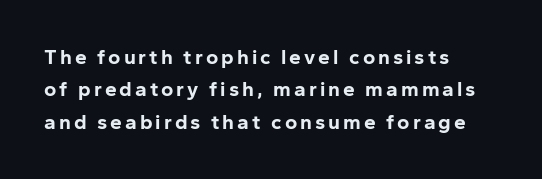
The block of text has a typical density, with ordinary space between rows. These words are printed bold, with thick strokes throughout. The paragraph shown leans on its left margin. Letters rest on an invisible, unmarked baseline. When letters stand straight like this, we call the style roman or upright.
